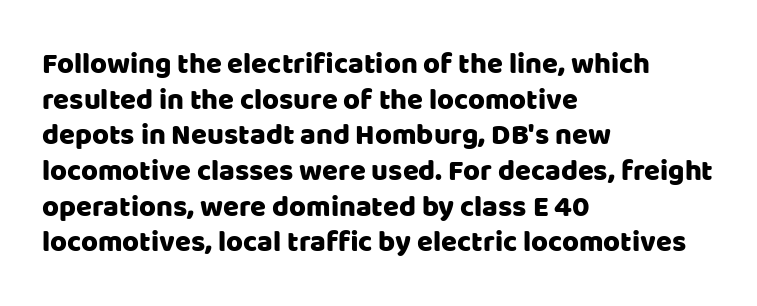
{"serif": "no", "italic": "no", "width": "normal", "stroke_contrast": "low", "x_height": "large", "monospaced": "no", "underline": "no", "align": "left", "line_spacing_ratio": 1.23, "letter_spacing": "normal", "letter_spacing_em": 0.0, "glyph_px": 29}
